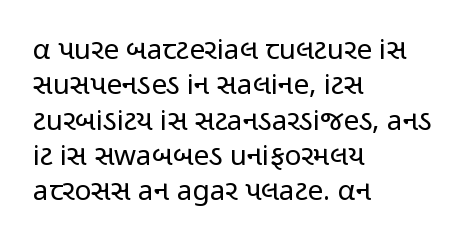
Q: Is the text bold? A: No.
Q: Is the text italic (slanted)? A: No, it is upright.
Q: Is the typeface a serif or a sans-serif typeface? A: Sans-serif.
Q: Is the text underlined? A: No.
Q: How is the paragraph aligned? A: Left-aligned.
Q: Is the spacing between letters normal or unusually wide? A: Normal.
Q: Is the spacing between lines tight, normal or loose? A: Normal.
Q: Width (condensed, normal, or wide)? A: Condensed.
Q: Stroke contrast? A: Low.
Q: x-height? A: Medium.
Q: Monospaced? A: No.
